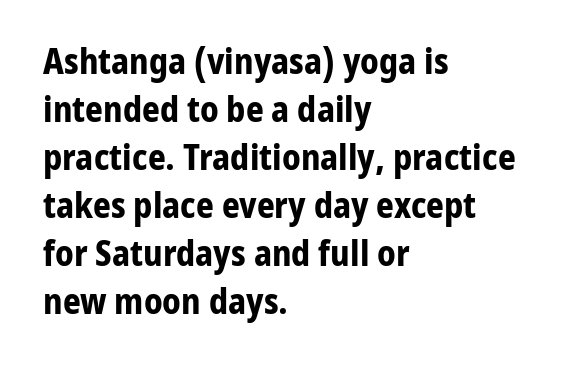
{"serif": "no", "italic": "no", "bold": "yes", "weight": "bold", "width": "normal", "stroke_contrast": "low", "x_height": "medium", "monospaced": "no", "underline": "no", "align": "left", "line_spacing": "normal", "line_spacing_ratio": 1.37, "letter_spacing": "normal", "letter_spacing_em": 0.0, "glyph_px": 35}
